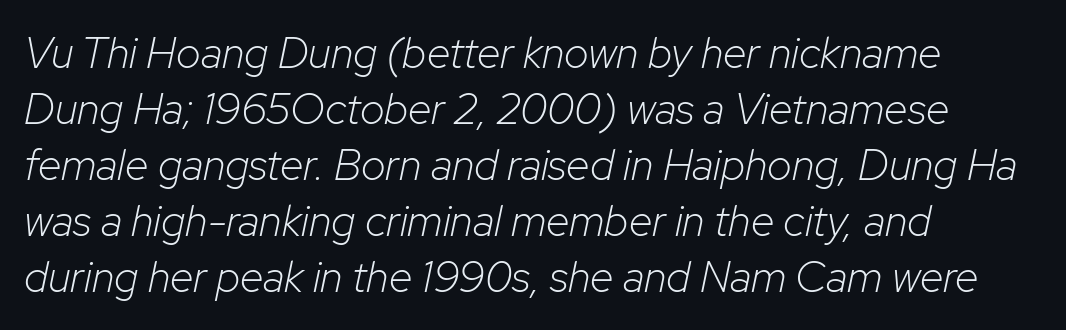
The image shows 43 px light type, italic (leaning right); set left-aligned, normal line spacing (1.3x), normal letter spacing, not underlined; low stroke contrast and a medium x-height.
